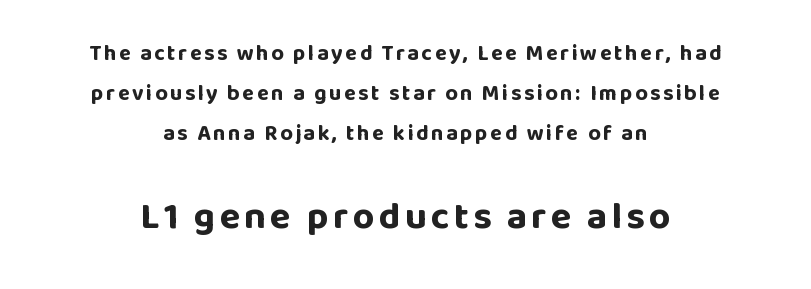
Each row of text sits above clean, open space. Its strokes are broad and dark, the hallmark of bold type. No feet cap the strokes, marking this as sans-serif type. Each letter keeps its own natural width here, so spacing adapts to shape. Tall strokes in this sample are plumb rather than angled. The face used here appears at its bigger size in the lower chunk.
